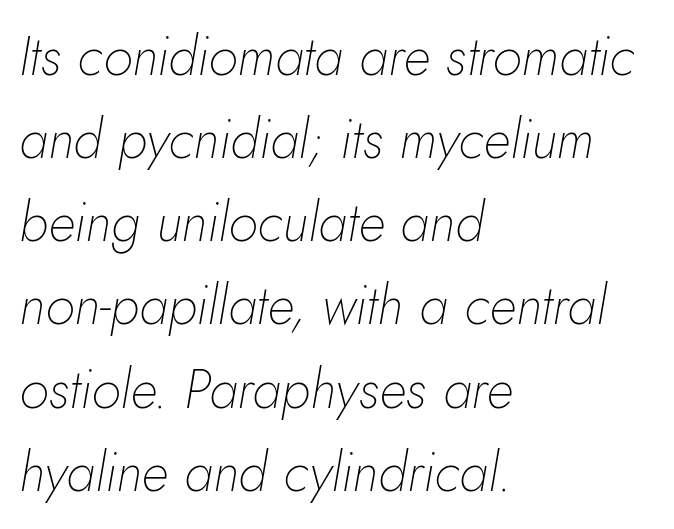
Q: Is the text bold? A: No.
Q: Is the text italic (slanted)? A: Yes, it leans right by about 10 degrees.
Q: Is the text underlined? A: No.
Q: How is the paragraph aligned? A: Left-aligned.
Q: Is the spacing between letters normal or unusually wide? A: Normal.
Q: Is the spacing between lines tight, normal or loose? A: Normal.
Q: Width (condensed, normal, or wide)? A: Normal.
Q: Stroke contrast? A: Low.
Q: x-height? A: Small.
Q: Monospaced? A: No.
